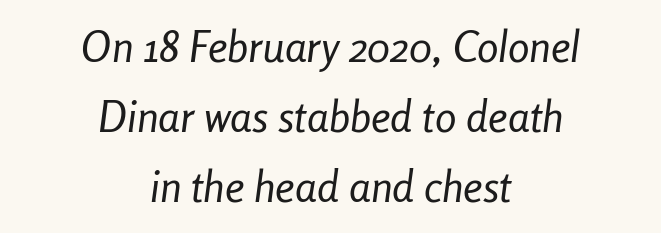
Q: Is the text bold? A: No.
Q: Is the text italic (slanted)? A: Yes, it leans right by about 8 degrees.
Q: Is the text underlined? A: No.
Q: How is the paragraph aligned? A: Centered.
Q: Is the spacing between letters normal or unusually wide? A: Normal.
Q: Is the spacing between lines tight, normal or loose? A: Normal.
Q: Width (condensed, normal, or wide)? A: Condensed.
Q: Stroke contrast? A: Low.
Q: x-height? A: Medium.
Q: Monospaced? A: No.
